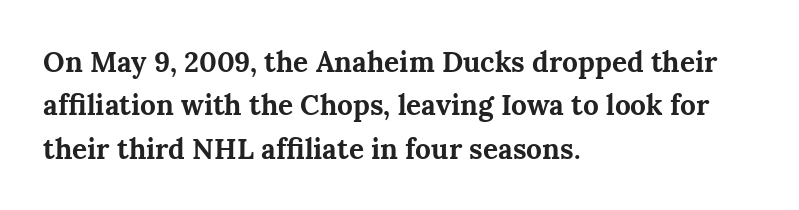
The image shows 28 px bold serif type, upright; set left-aligned, normal line spacing (1.55x), normal letter spacing, not underlined; medium stroke contrast and a medium x-height.
